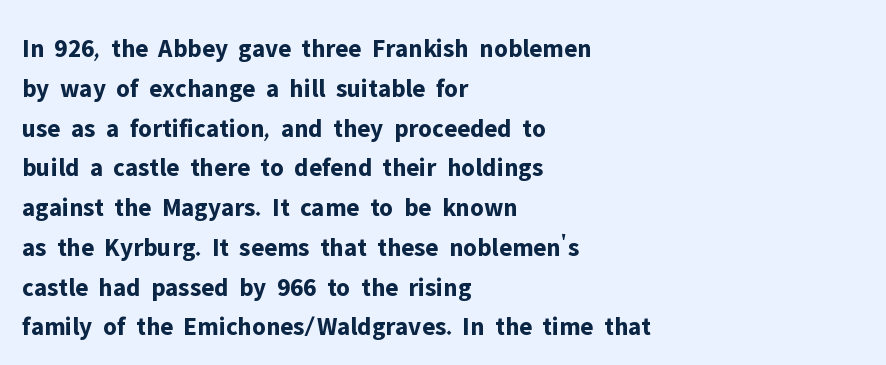
{"italic": "no", "bold": "yes", "underline": "no", "align": "left", "line_spacing": "normal", "line_spacing_ratio": 1.53, "letter_spacing": "normal", "letter_spacing_em": 0.0, "glyph_px": 26}
